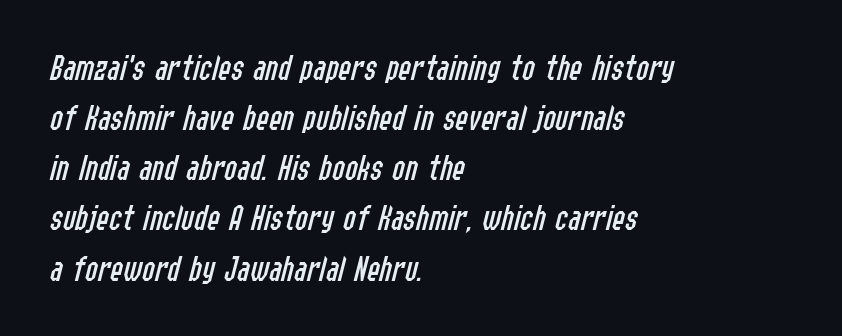
Q: Is the text bold? A: No.
Q: Is the text italic (slanted)? A: Yes, it leans right by about 14 degrees.
Q: Is the text underlined? A: No.
Q: How is the paragraph aligned? A: Left-aligned.
Q: Is the spacing between letters normal or unusually wide? A: Normal.
Q: Is the spacing between lines tight, normal or loose? A: Normal.
Q: Width (condensed, normal, or wide)? A: Condensed.
Q: Stroke contrast? A: Low.
Q: x-height? A: Medium.
Q: Monospaced? A: No.
